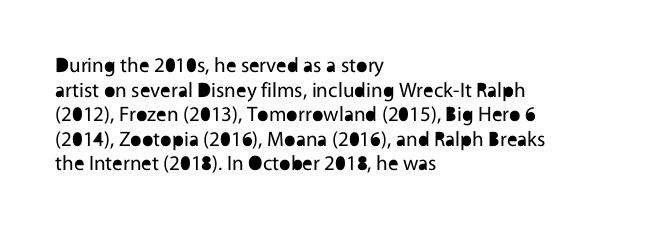
{"italic": "no", "bold": "no", "underline": "no", "align": "left", "line_spacing_ratio": 1.17, "letter_spacing": "normal", "letter_spacing_em": 0.0, "glyph_px": 21}
